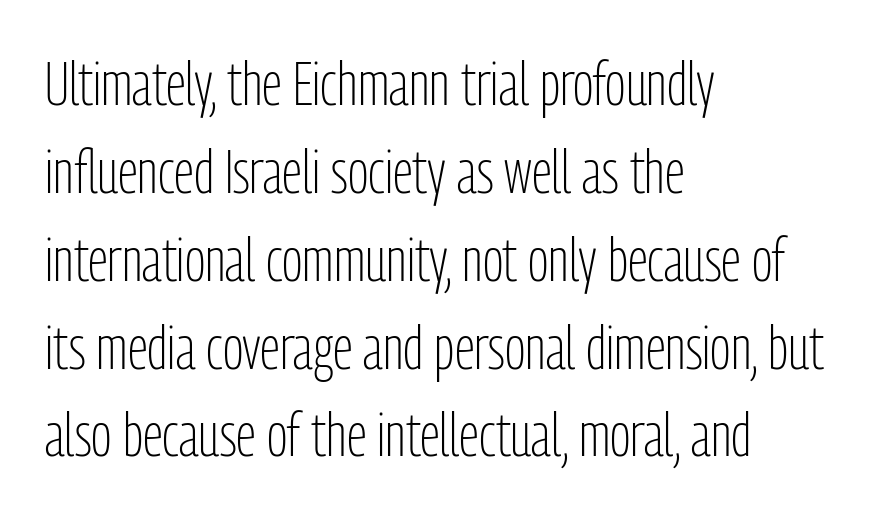
Which margin do the lines hug? The left one — the right edge is uneven. Successive baselines arrive at the customary interval. The letters advance in unequal steps, a hallmark of proportional type. Quick note: not italic, upright. The letterforms sit at book weight or below.
